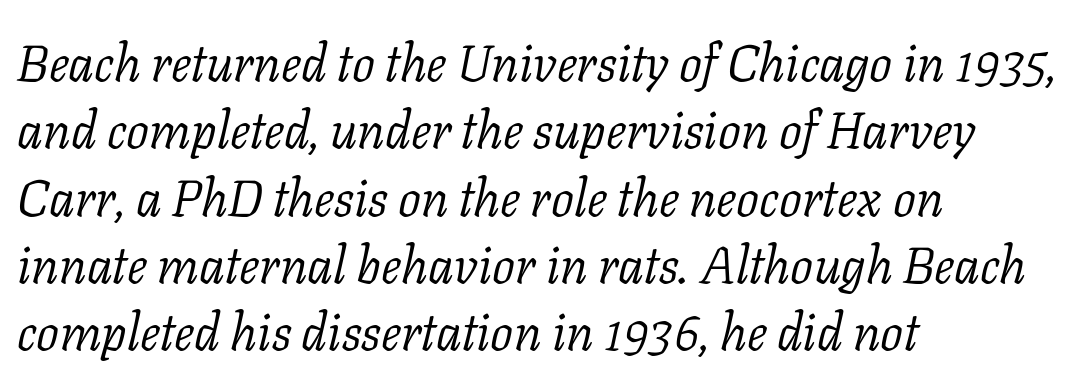
{"serif": "yes", "italic": "yes", "lean": "right", "slant_degrees": 11, "bold": "no", "weight": "light", "width": "normal", "stroke_contrast": "low", "x_height": "medium", "monospaced": "no", "underline": "no", "align": "left", "line_spacing": "normal", "line_spacing_ratio": 1.32, "letter_spacing": "normal", "letter_spacing_em": 0.0, "glyph_px": 51}
